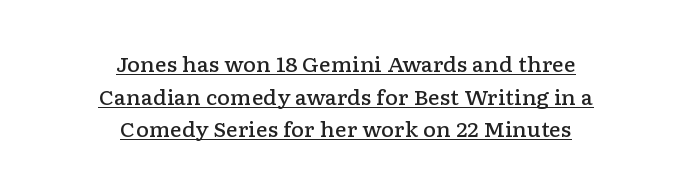
Is there an underline? Yes — a line sits under the letters. Notice how descenders clear the ascenders below comfortably — that's standard leading. Caption: standard tracking, unaltered. The rendering positions every line midway between the sides.
